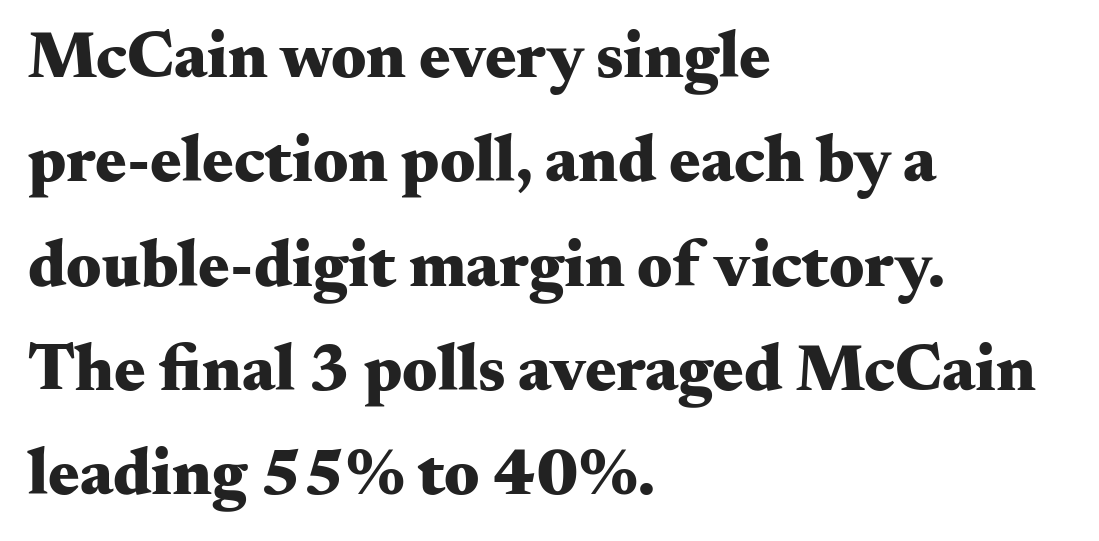
Italic: no, the glyphs are upright roman. Character widths vary here, with narrow letters taking less room than wide ones. Standard letterfit; no display-style spreading of the glyphs. The letters are bold, with thick, heavy strokes. This sample uses a serif face. The space directly below the letters is spotless.
